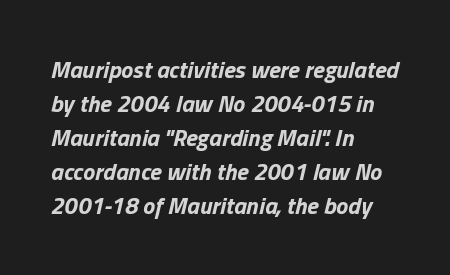
{"italic": "yes", "lean": "right", "slant_degrees": 13, "bold": "yes", "underline": "no", "align": "left", "line_spacing": "normal", "line_spacing_ratio": 1.42, "letter_spacing": "normal", "letter_spacing_em": 0.0, "glyph_px": 24}
